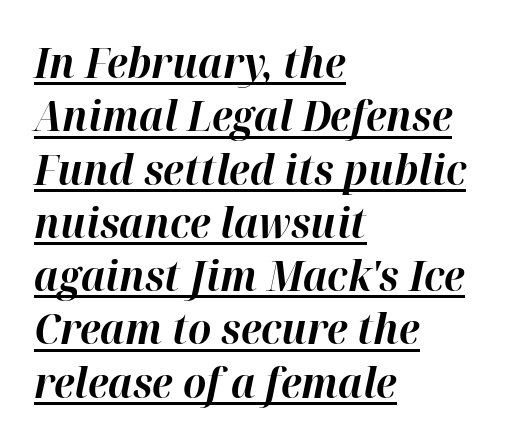
Vertically, the passage feels balanced, rows spaced as you'd expect. The font's italic variant was chosen for this text. Is the letter spacing exaggerated? No — it looks like the ordinary default. Does a line run under the words? Yes, clearly. Horizontally, the lines are justified to the leading edge only. Varying glyph widths throughout — classic text-font behaviour.
